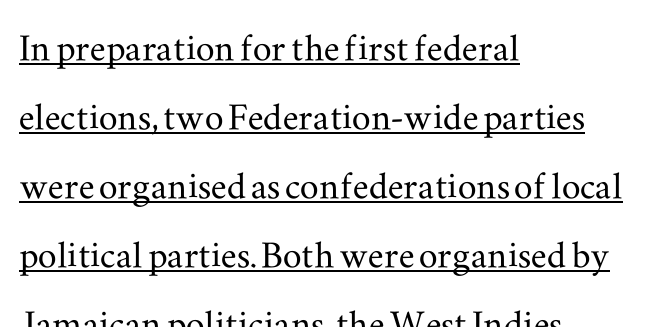
Upright lettering throughout. The passage is arranged the way most books set body copy — flush left. The vertical gap from one line to the next is medium. No extra tracking has been applied to these lines.
